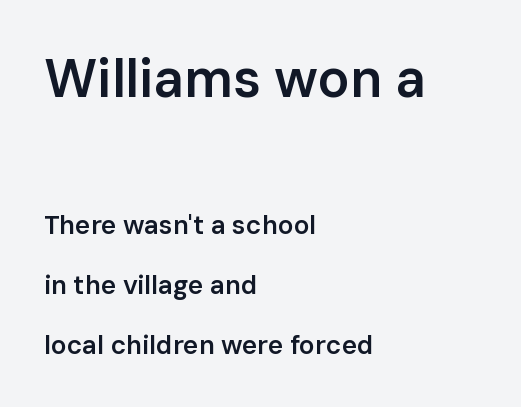
{"serif": "no", "italic": "no", "bold": "semi", "weight": "semibold", "width": "normal", "stroke_contrast": "low", "x_height": "medium", "monospaced": "no", "underline": "no", "align": "left", "line_spacing": "loose", "line_spacing_ratio": 2.3, "letter_spacing": "normal", "letter_spacing_em": 0.0, "larger_block": "first", "size_ratio": 2.04, "glyph_px": 53}
